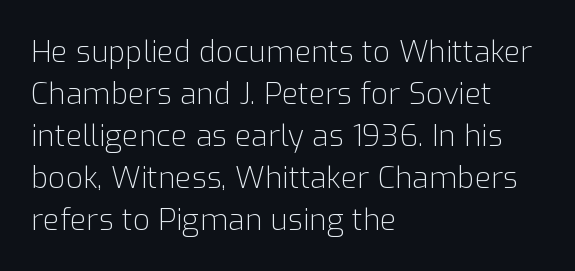
The image shows 30 px light sans-serif type, upright; set left-aligned, normal line spacing (1.4x), normal letter spacing, not underlined; low stroke contrast and a medium x-height.
